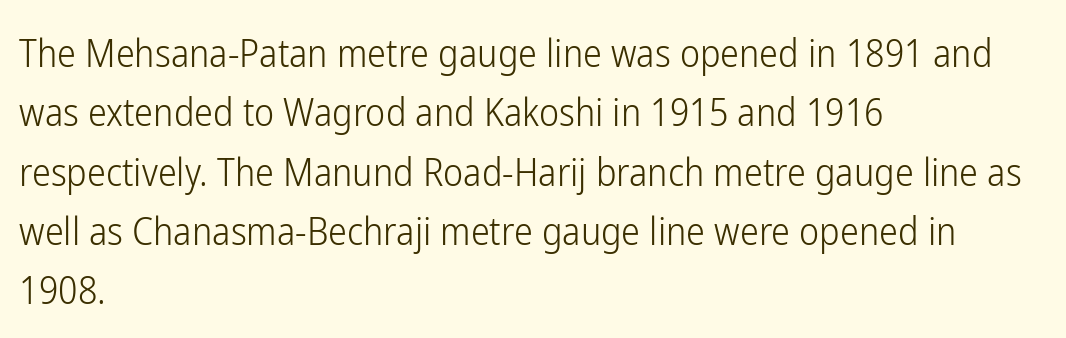
The image shows 38 px light, condensed sans-serif type, upright; set left-aligned, normal line spacing (1.56x), normal letter spacing, not underlined; low stroke contrast and a medium x-height.
